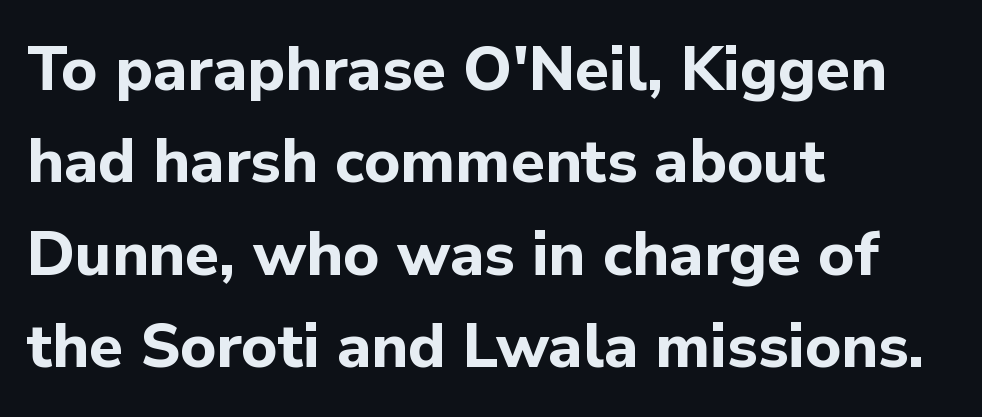
Q: Is the text bold? A: Yes.
Q: Is the text italic (slanted)? A: No, it is upright.
Q: Is the typeface a serif or a sans-serif typeface? A: Sans-serif.
Q: Is the text underlined? A: No.
Q: How is the paragraph aligned? A: Left-aligned.
Q: Is the spacing between letters normal or unusually wide? A: Normal.
Q: Is the spacing between lines tight, normal or loose? A: Normal.
Q: Width (condensed, normal, or wide)? A: Normal.
Q: Stroke contrast? A: Low.
Q: x-height? A: Medium.
Q: Monospaced? A: No.
